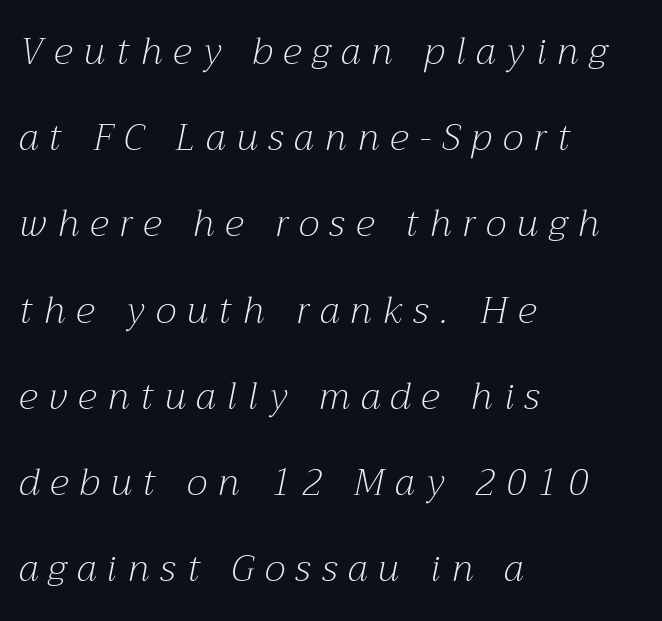
The image shows 37 px light serif type, italic (leaning right); set left-aligned, loose line spacing (2.33x), unusually wide letter spacing (+0.3 em), not underlined; medium stroke contrast and a medium x-height.
